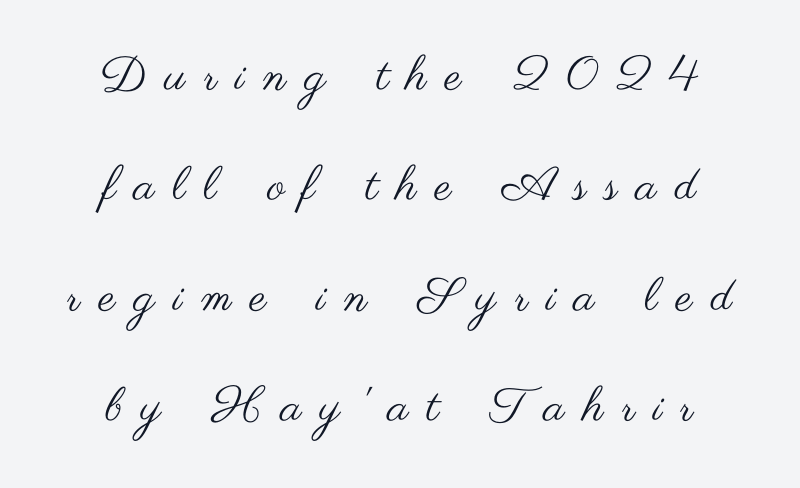
Q: Is the text bold? A: No.
Q: Is the text italic (slanted)? A: Yes.
Q: Is the typeface a serif or a sans-serif typeface? A: Sans-serif.
Q: Is the text underlined? A: No.
Q: How is the paragraph aligned? A: Centered.
Q: Is the spacing between letters normal or unusually wide? A: Unusually wide.
Q: Is the spacing between lines tight, normal or loose? A: Loose.
Q: Width (condensed, normal, or wide)? A: Wide.
Q: Stroke contrast? A: Medium.
Q: x-height? A: Small.
Q: Monospaced? A: No.
